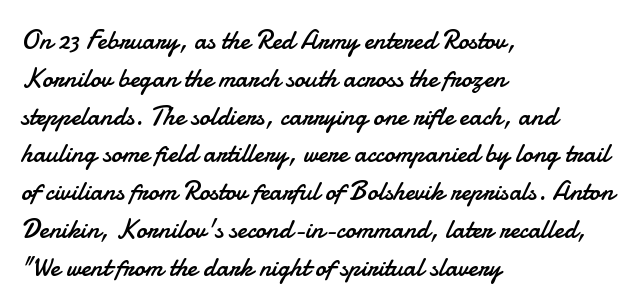
{"bold": "no", "underline": "no", "align": "left", "line_spacing": "normal", "line_spacing_ratio": 1.4, "letter_spacing": "normal", "letter_spacing_em": 0.0, "glyph_px": 27}
